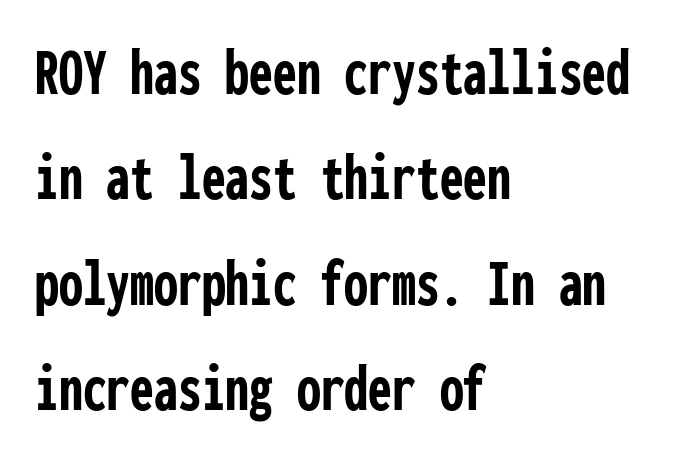
The image shows 68 px semibold, condensed sans-serif type, upright, monospaced; set left-aligned, normal line spacing (1.55x), normal letter spacing, not underlined; low stroke contrast and a medium x-height.
